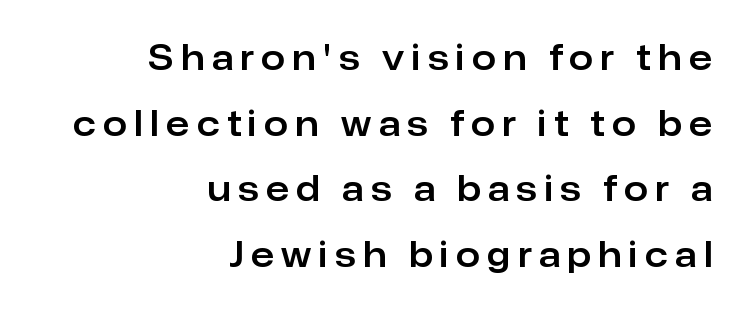
The image shows 34 px sans-serif type, upright; set right-aligned, loose line spacing (1.93x), unusually wide letter spacing (+0.22 em), not underlined; low stroke contrast and a medium x-height.
